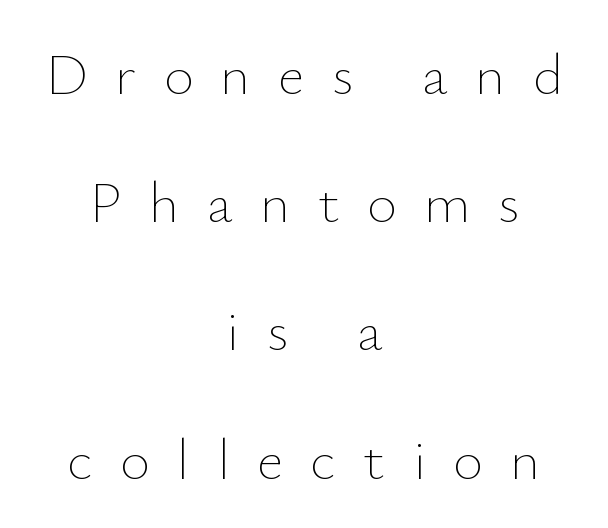
{"italic": "no", "bold": "no", "weight": "thin", "width": "normal", "stroke_contrast": "low", "x_height": "small", "monospaced": "no", "underline": "no", "align": "center", "line_spacing": "loose", "line_spacing_ratio": 2.21, "letter_spacing": "wide", "letter_spacing_em": 0.47, "glyph_px": 58}
